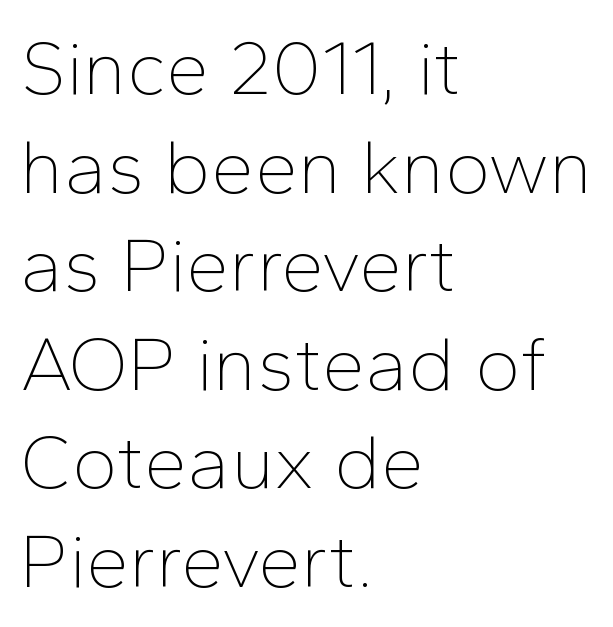
Q: Is the text bold? A: No.
Q: Is the text italic (slanted)? A: No, it is upright.
Q: Is the typeface a serif or a sans-serif typeface? A: Sans-serif.
Q: Is the text underlined? A: No.
Q: How is the paragraph aligned? A: Left-aligned.
Q: Is the spacing between letters normal or unusually wide? A: Normal.
Q: Is the spacing between lines tight, normal or loose? A: Normal.
Q: Width (condensed, normal, or wide)? A: Normal.
Q: Stroke contrast? A: Low.
Q: x-height? A: Medium.
Q: Monospaced? A: No.
